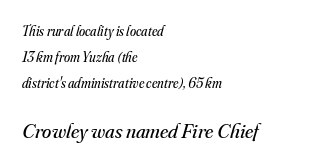
{"italic": "yes", "lean": "right", "slant_degrees": 16, "bold": "no", "underline": "no", "align": "left", "line_spacing_ratio": 1.87, "letter_spacing": "normal", "letter_spacing_em": 0.0, "larger_block": "second", "size_ratio": 1.5, "glyph_px": 21}
